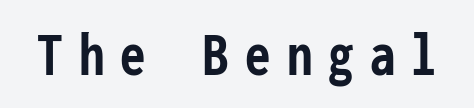
This is the regular roman posture of the typeface. The gaps between neighbouring characters are conspicuously large. Serif or sans? Sans — the stroke terminals are bare. A full-strength bold gives these letters their thick strokes.
